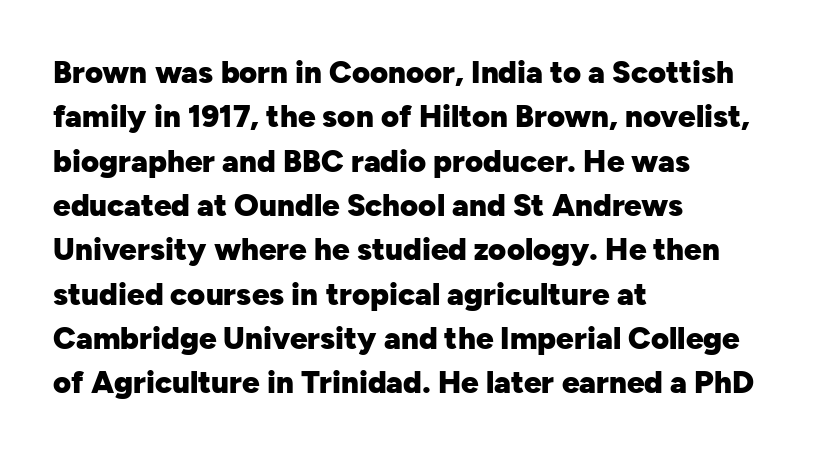
The passage shown is typed in a proportional face where columns would drift. The typesetter chose a ragged-right arrangement here. The foot of each line stays bare and open. Short note: letters normally spaced. This block has exactly the height ordinary leading produces.
